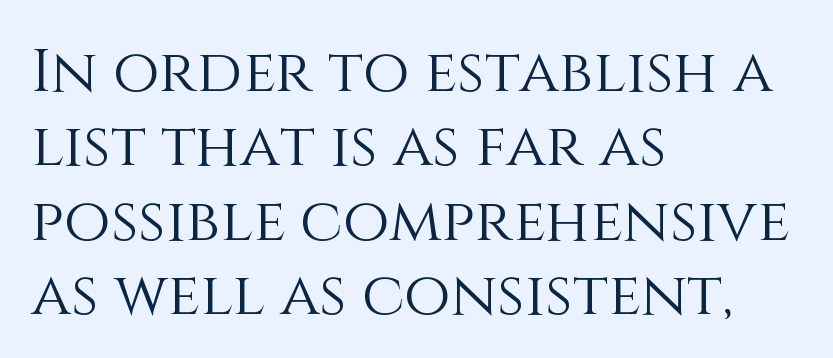
Q: Is the text bold? A: No.
Q: Is the text italic (slanted)? A: No, it is upright.
Q: Is the text underlined? A: No.
Q: How is the paragraph aligned? A: Left-aligned.
Q: Is the spacing between letters normal or unusually wide? A: Normal.
Q: Width (condensed, normal, or wide)? A: Normal.
Q: Stroke contrast? A: Medium.
Q: x-height? A: Large.
Q: Monospaced? A: No.
